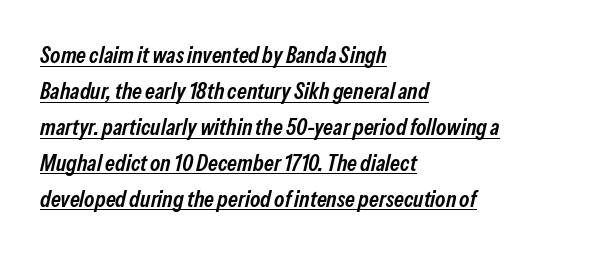
Q: Is the text bold? A: Semi-bold.
Q: Is the text italic (slanted)? A: Yes, it leans right by about 13 degrees.
Q: Is the text underlined? A: Yes.
Q: How is the paragraph aligned? A: Left-aligned.
Q: Is the spacing between letters normal or unusually wide? A: Normal.
Q: Is the spacing between lines tight, normal or loose? A: Normal.
